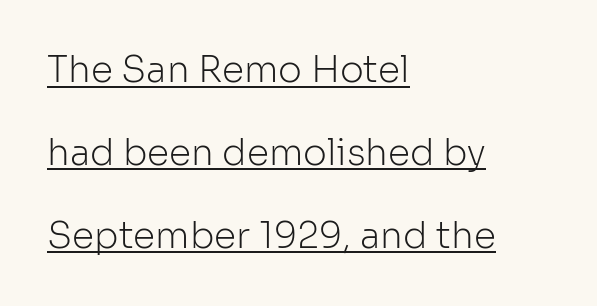
Q: Is the text bold? A: No.
Q: Is the text italic (slanted)? A: No, it is upright.
Q: Is the typeface a serif or a sans-serif typeface? A: Sans-serif.
Q: Is the text underlined? A: Yes.
Q: How is the paragraph aligned? A: Left-aligned.
Q: Is the spacing between letters normal or unusually wide? A: Normal.
Q: Is the spacing between lines tight, normal or loose? A: Loose.
Q: Width (condensed, normal, or wide)? A: Normal.
Q: Stroke contrast? A: Low.
Q: x-height? A: Medium.
Q: Monospaced? A: No.
